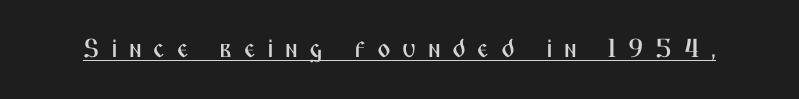
Q: Is the text italic (slanted)? A: No, it is upright.
Q: Is the text underlined? A: Yes.
Q: Is the spacing between letters normal or unusually wide? A: Unusually wide.
